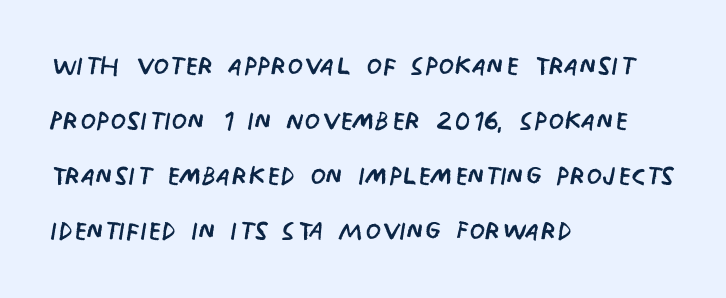
Q: Is the text bold? A: No.
Q: Is the typeface a serif or a sans-serif typeface? A: Sans-serif.
Q: Is the text underlined? A: No.
Q: How is the paragraph aligned? A: Left-aligned.
Q: Is the spacing between letters normal or unusually wide? A: Normal.
Q: Is the spacing between lines tight, normal or loose? A: Normal.
Q: Width (condensed, normal, or wide)? A: Condensed.
Q: Stroke contrast? A: Low.
Q: x-height? A: Large.
Q: Monospaced? A: No.
